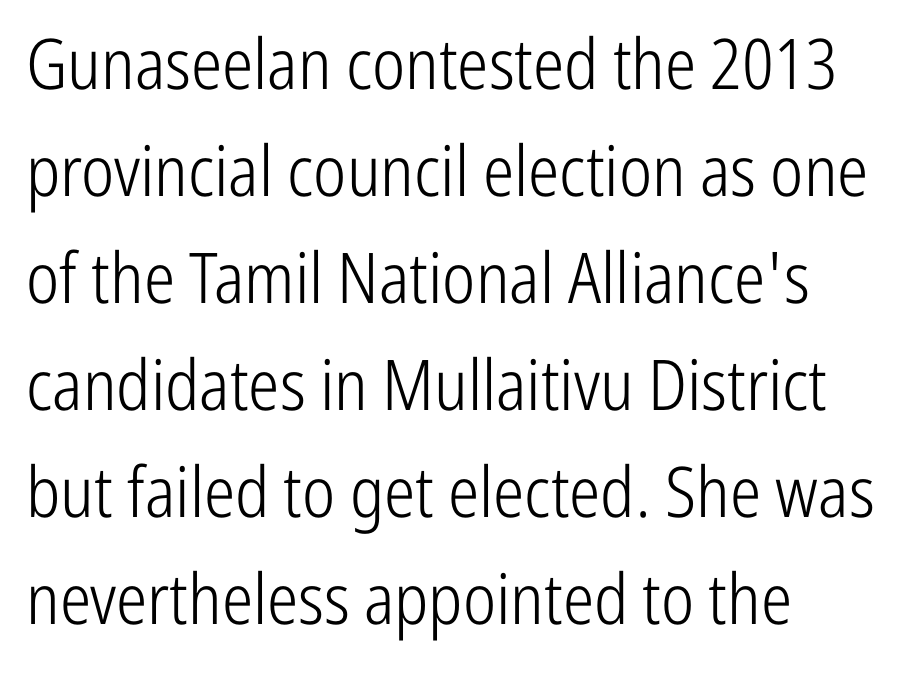
Q: Is the text bold? A: No.
Q: Is the text italic (slanted)? A: No, it is upright.
Q: Is the typeface a serif or a sans-serif typeface? A: Sans-serif.
Q: Is the text underlined? A: No.
Q: How is the paragraph aligned? A: Left-aligned.
Q: Is the spacing between letters normal or unusually wide? A: Normal.
Q: Is the spacing between lines tight, normal or loose? A: Normal.
Q: Width (condensed, normal, or wide)? A: Condensed.
Q: Stroke contrast? A: Low.
Q: x-height? A: Medium.
Q: Monospaced? A: No.
